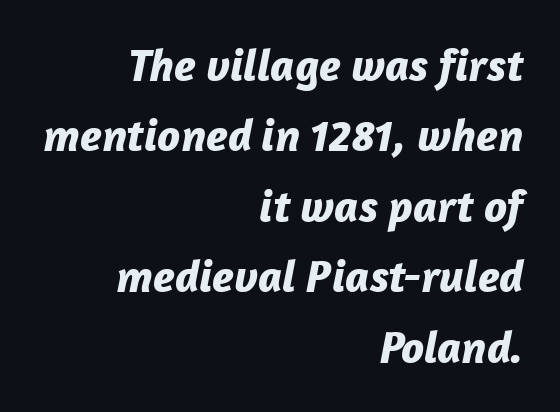
The image shows 46 px bold type, italic (leaning right); set right-aligned, normal line spacing (1.53x), normal letter spacing, not underlined; low stroke contrast and a medium x-height.
